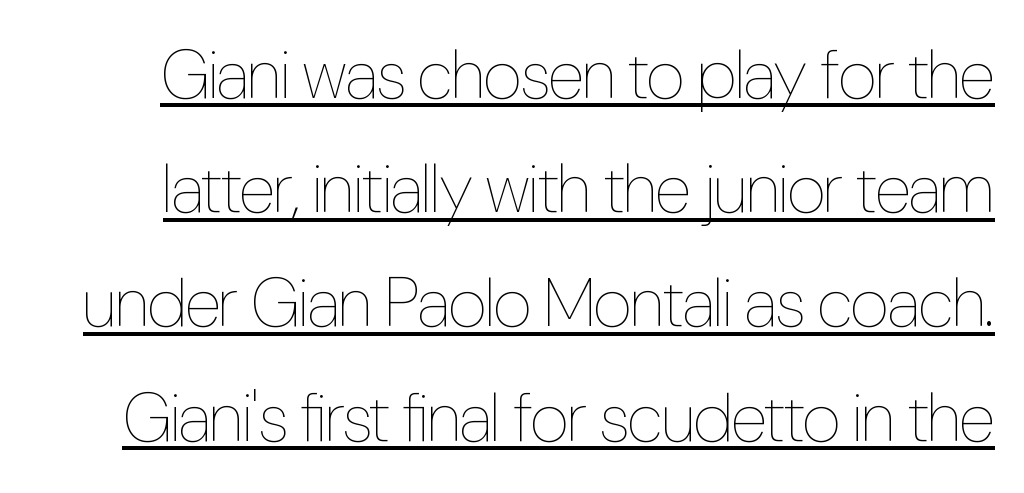
{"italic": "no", "bold": "no", "weight": "thin", "width": "condensed", "stroke_contrast": "low", "x_height": "medium", "monospaced": "no", "underline": "yes", "line_spacing": "normal", "line_spacing_ratio": 1.68, "letter_spacing": "normal", "letter_spacing_em": 0.0, "glyph_px": 68}
